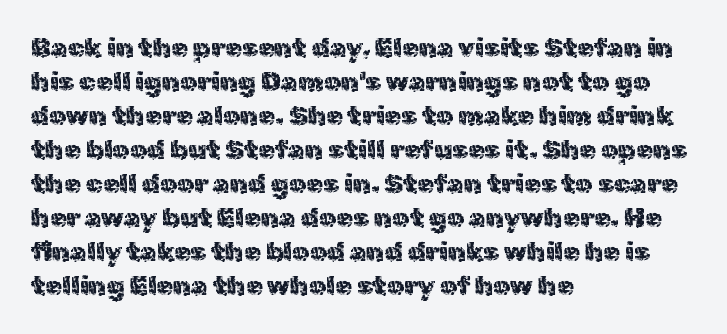
This sample uses plain, unmodified letter spacing. The setting favours the left margin, as ordinary paragraphs usually do. Does the lettering tilt? It doesn't — this is upright. Is there much room between lines? A standard amount, neither cramped nor airy.
